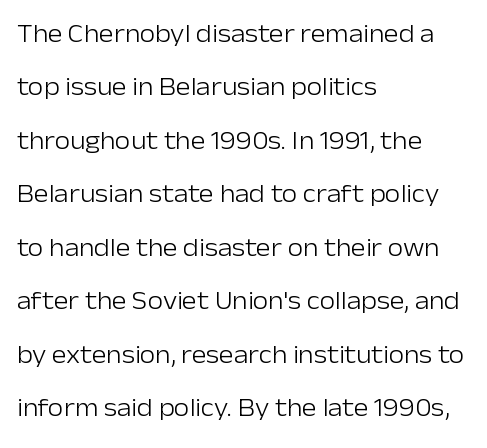
Leading: increased. Horizontal alignment here is leftward, the default for most running prose. The typesetting does not lean heavy: it is not bold. This sample uses an upright cut, with every glyph sitting square on the baseline. The rendering keeps characters at their native spacing. Plain, unruled lines of type.
